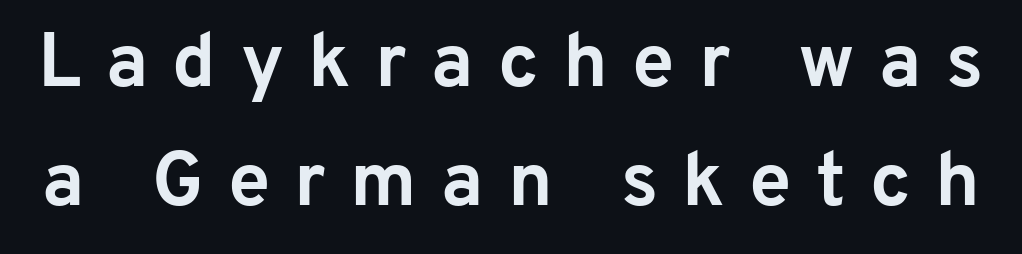
Q: Is the text bold? A: Yes.
Q: Is the text italic (slanted)? A: No, it is upright.
Q: Is the typeface a serif or a sans-serif typeface? A: Sans-serif.
Q: Is the text underlined? A: No.
Q: Is the spacing between letters normal or unusually wide? A: Unusually wide.
Q: Is the spacing between lines tight, normal or loose? A: Normal.
Q: Width (condensed, normal, or wide)? A: Normal.
Q: Stroke contrast? A: Low.
Q: x-height? A: Medium.
Q: Monospaced? A: No.
